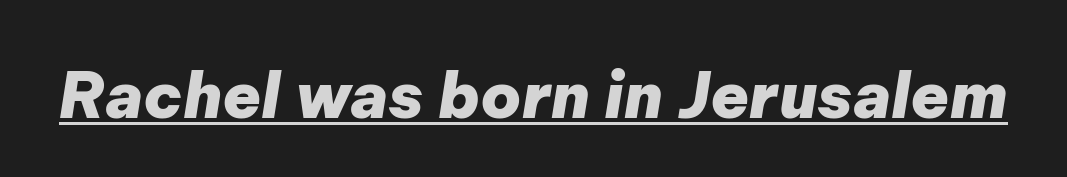
The image shows 63 px heavy type, italic (leaning right); set normal letter spacing, underlined; low stroke contrast and a medium x-height.
